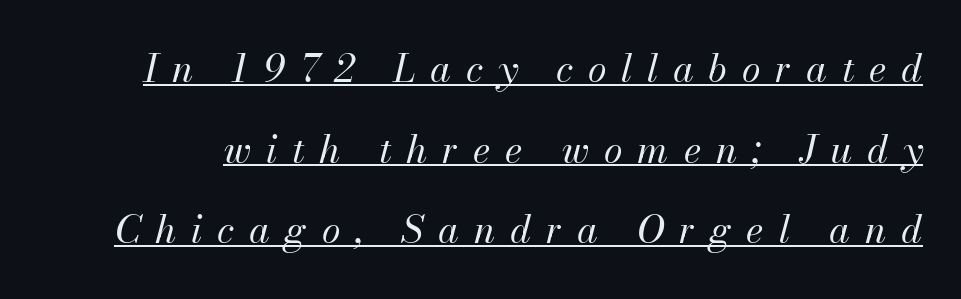
Think of a printed novel: that variable character pitch is what you see here. Notice the wide empty band between every row — that's loose leading. The typesetting does not lean heavy: it is not bold. The line texture is sparse and dotted thanks to wide tracking. Emphasis is given by a line drawn under the lettering. An italicized treatment has been applied to the whole sample.
